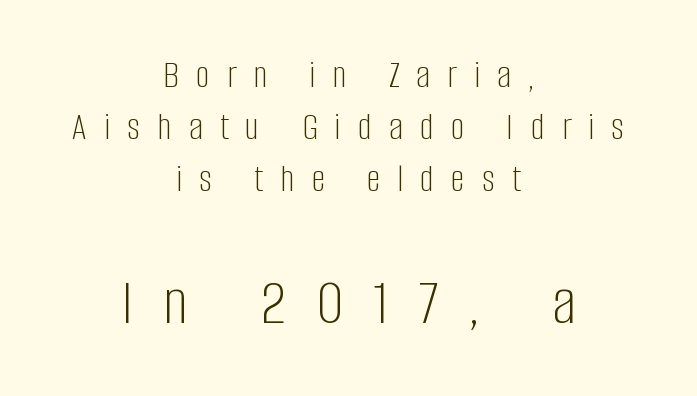
The compositor balanced each line on the midline. Posture: straight, roman, zero tilt. Typesetter's note — lower block bumped up in size, upper block left smaller. Leading: standard. The rendering uses natural spacing where letterforms have individual widths.
